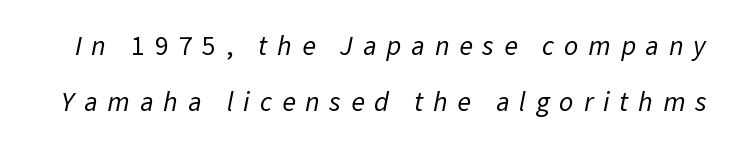
Vertical spacing — loose. Look at the tracking — it's clearly loosened, letters drifting apart. I'd call this a sans setting — the letters go barefoot. Stems and bowls with no extra thickness — not bold. The strip under each line holds only bare page.
